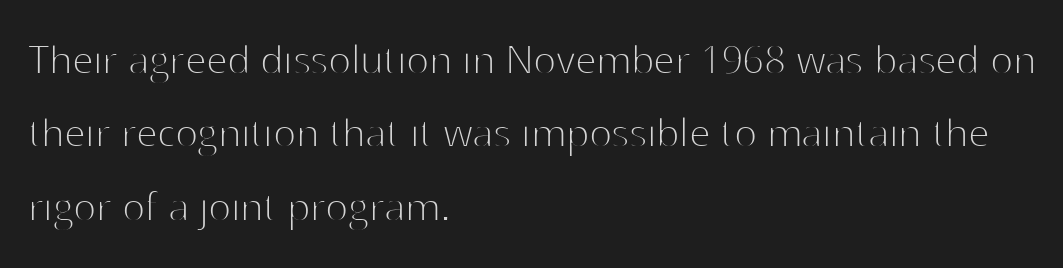
Lines of text with bare space underneath. Leading matches the norm, producing a regular column. Looks like regular typesetting: each glyph gets only the width it needs. The passage shown is not bold in any degree. The paragraph has a hard left edge and a soft right edge.
